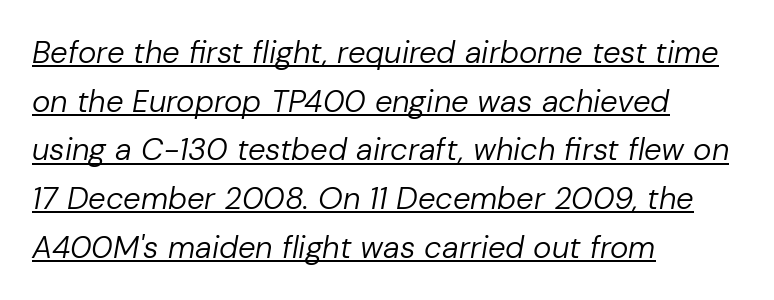
{"italic": "yes", "lean": "right", "slant_degrees": 10, "bold": "no", "weight": "regular", "width": "normal", "stroke_contrast": "low", "x_height": "medium", "monospaced": "no", "underline": "yes", "align": "left", "line_spacing": "normal", "line_spacing_ratio": 1.57, "letter_spacing": "normal", "letter_spacing_em": 0.0, "glyph_px": 31}
